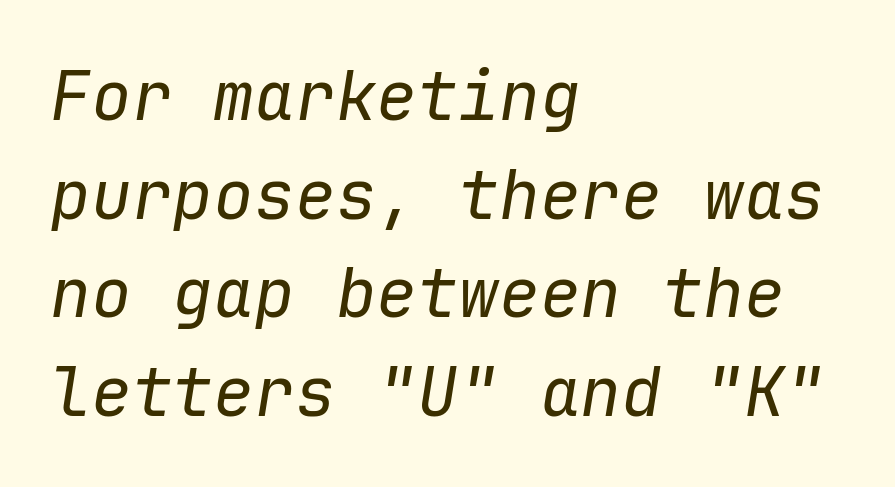
Q: Is the text bold? A: No.
Q: Is the text italic (slanted)? A: Yes, it leans right by about 9 degrees.
Q: Is the text underlined? A: No.
Q: How is the paragraph aligned? A: Left-aligned.
Q: Is the spacing between letters normal or unusually wide? A: Normal.
Q: Is the spacing between lines tight, normal or loose? A: Normal.
Q: Width (condensed, normal, or wide)? A: Normal.
Q: Stroke contrast? A: Low.
Q: x-height? A: Medium.
Q: Monospaced? A: Yes.
